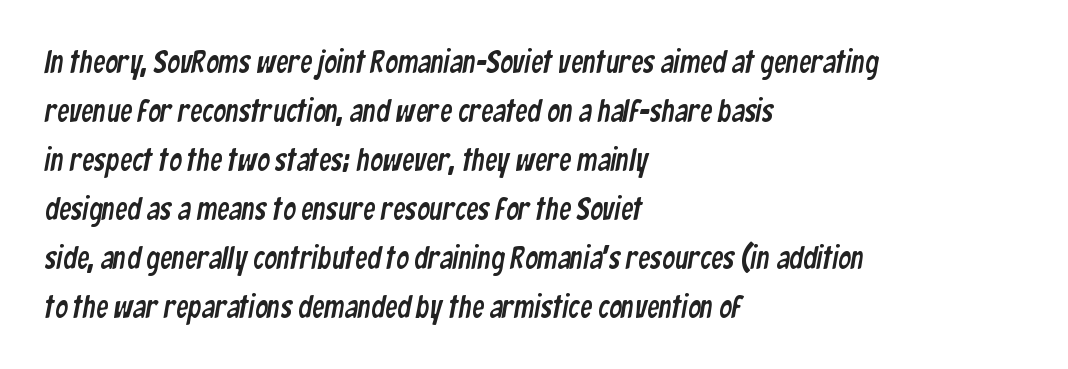
Q: Is the typeface a serif or a sans-serif typeface? A: Sans-serif.
Q: Is the text underlined? A: No.
Q: How is the paragraph aligned? A: Left-aligned.
Q: Is the spacing between letters normal or unusually wide? A: Normal.
Q: Is the spacing between lines tight, normal or loose? A: Normal.
Q: Width (condensed, normal, or wide)? A: Condensed.
Q: Stroke contrast? A: Low.
Q: x-height? A: Medium.
Q: Monospaced? A: No.
